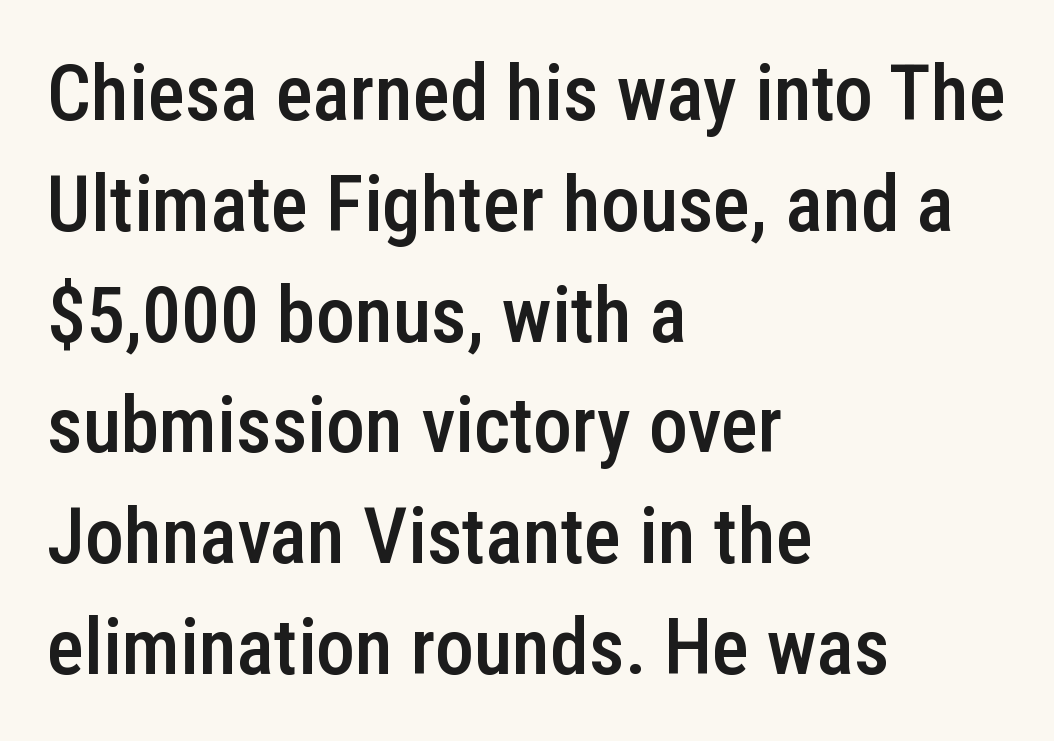
The lettering stays uniformly vertical, giving the passage a roman look. One-word summary of the alignment: left. Is the type bold? Partly — it's a semibold, heavier than regular but not fully bold. The type is set solid horizontally, with unmodified tracking.
